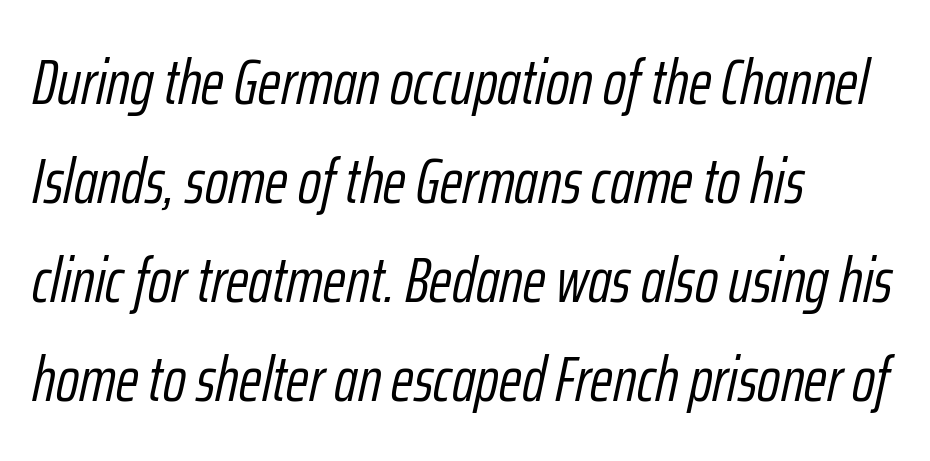
Q: Is the text bold? A: No.
Q: Is the text italic (slanted)? A: Yes, it leans right by about 12 degrees.
Q: Is the text underlined? A: No.
Q: How is the paragraph aligned? A: Left-aligned.
Q: Is the spacing between letters normal or unusually wide? A: Normal.
Q: Is the spacing between lines tight, normal or loose? A: Normal.
Q: Width (condensed, normal, or wide)? A: Condensed.
Q: Stroke contrast? A: Low.
Q: x-height? A: Medium.
Q: Monospaced? A: No.
